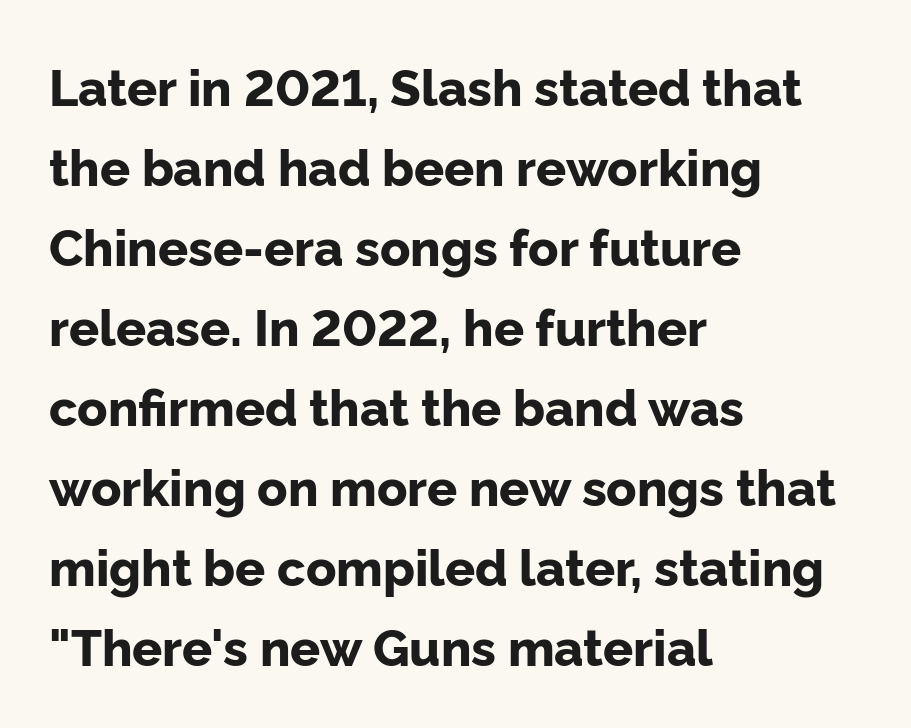
The image shows 50 px bold sans-serif type, upright; set left-aligned, normal line spacing (1.6x), normal letter spacing, not underlined; low stroke contrast and a medium x-height.
